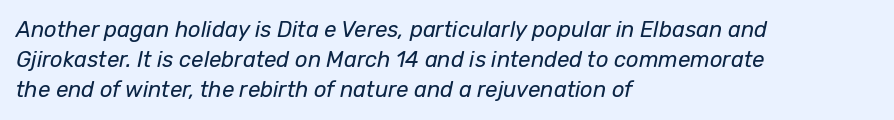
The image shows 22 px text type, italic (leaning right); set left-aligned, normal line spacing (1.37x), normal letter spacing, not underlined.
